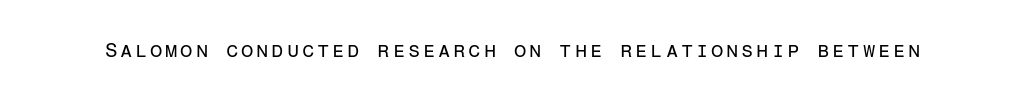
{"italic": "no", "bold": "no", "underline": "no", "glyph_px": 20}
